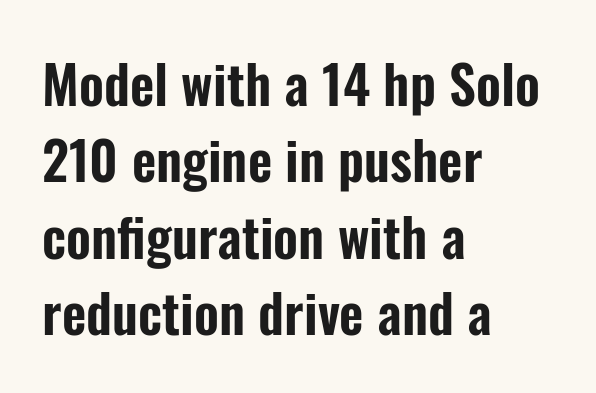
The image shows 53 px condensed sans-serif type, upright; set left-aligned, normal line spacing (1.44x), normal letter spacing, not underlined; low stroke contrast and a medium x-height.
